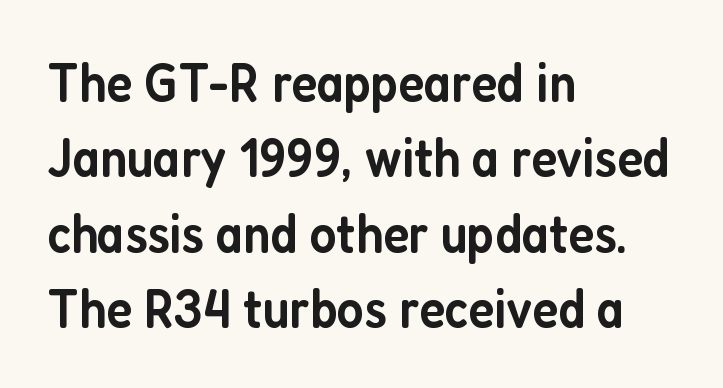
Quick note: underline off. These lines carry some extra weight — a demibold, not a full bold. Inter-character spacing is left at the font's built-in metrics. Does the leading feel generous? No, just average. Layout note: lines flush left. Character widths vary here, with narrow letters taking less room than wide ones.
